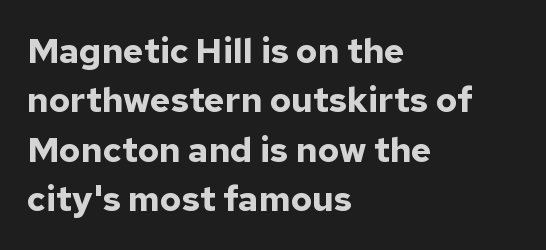
{"serif": "no", "italic": "no", "bold": "yes", "weight": "bold", "width": "normal", "stroke_contrast": "low", "x_height": "medium", "monospaced": "no", "underline": "no", "align": "left", "line_spacing": "normal", "line_spacing_ratio": 1.41, "letter_spacing": "normal", "letter_spacing_em": 0.0, "glyph_px": 35}
